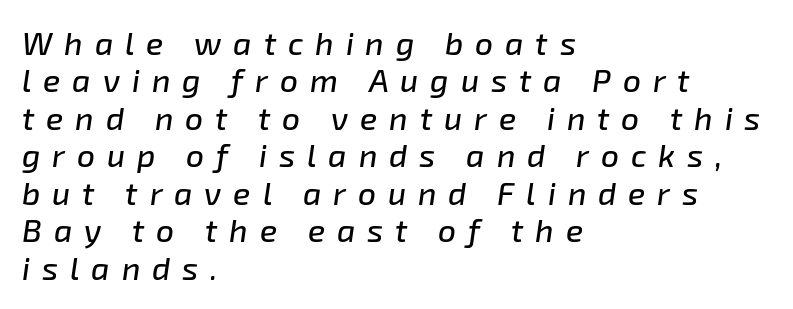
Notice how the stems are inclined rather than vertical — that's the hallmark of italics. Do the characters align in a grid? No, the font is proportional. A clean baseline with only descenders dipping below it. Which margin do the lines hug? The left one — the right edge is uneven.
